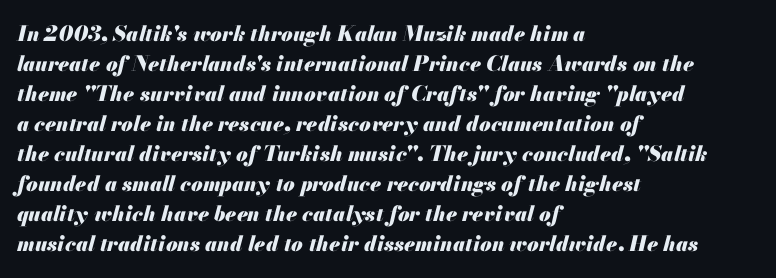
Q: Is the text bold? A: Yes.
Q: Is the text italic (slanted)? A: Yes, it leans right by about 13 degrees.
Q: Is the text underlined? A: No.
Q: How is the paragraph aligned? A: Left-aligned.
Q: Is the spacing between letters normal or unusually wide? A: Normal.
Q: Is the spacing between lines tight, normal or loose? A: Normal.
